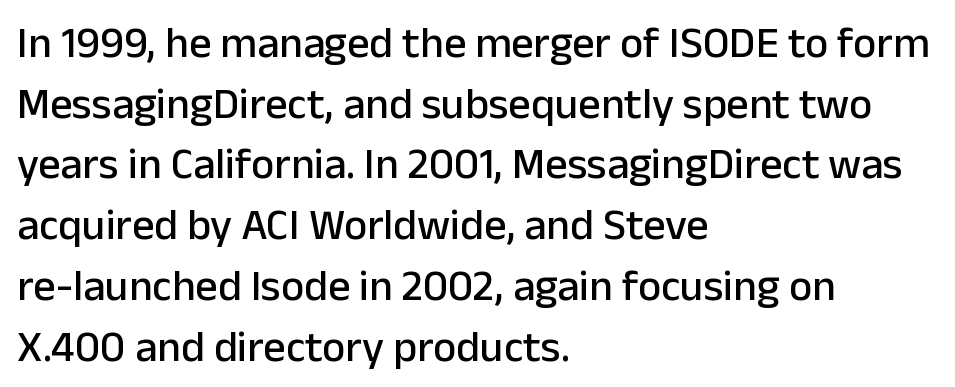
Leading matches the norm, producing a regular column. Every character sits straight up, as roman type does. The characters display no serif detailing; their extremities are plain. Underlining? Definitely not there.
